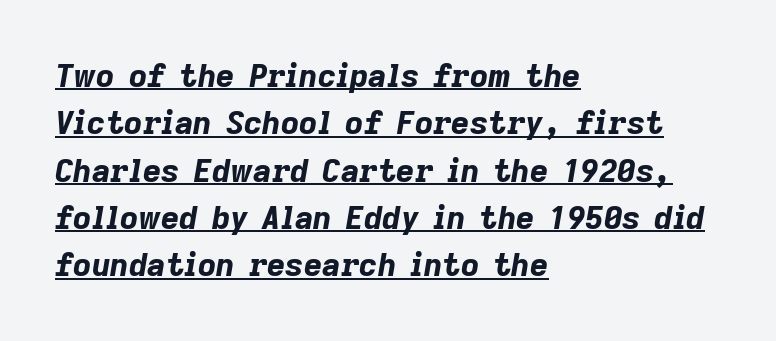
{"italic": "yes", "lean": "right", "slant_degrees": 9, "bold": "yes", "weight": "bold", "width": "normal", "stroke_contrast": "low", "x_height": "medium", "monospaced": "no", "underline": "yes", "align": "left", "line_spacing": "normal", "line_spacing_ratio": 1.48, "letter_spacing": "normal", "letter_spacing_em": 0.0, "glyph_px": 32}
